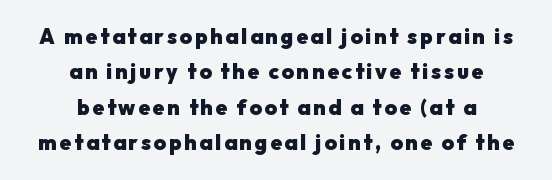
{"italic": "no", "bold": "yes", "underline": "no", "align": "center", "line_spacing": "normal", "line_spacing_ratio": 1.69, "glyph_px": 21}
